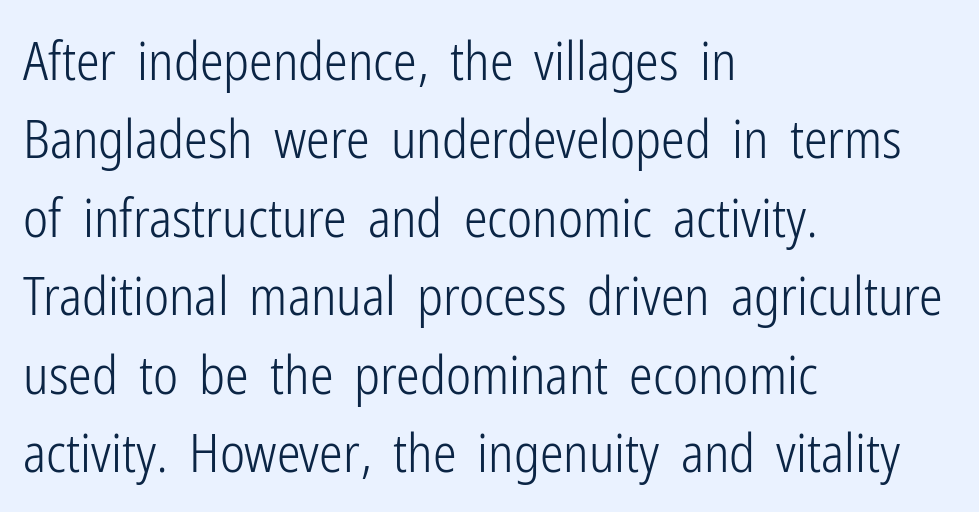
The image shows 53 px light, condensed sans-serif type, upright; set left-aligned, normal line spacing (1.48x), normal letter spacing, not underlined; low stroke contrast and a medium x-height.
